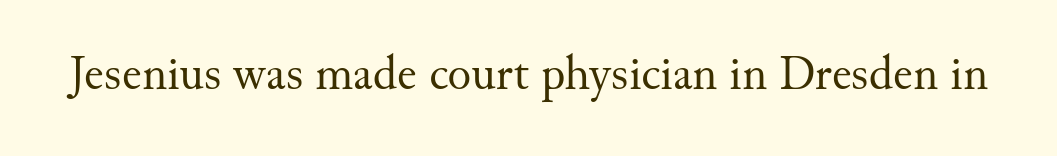
The letterforms sit shoulder to shoulder at normal distance. You could not count columns in this text — the font is proportionally spaced. Heft: none added — not bold. In terms of letterform style, serifs are clearly present.
